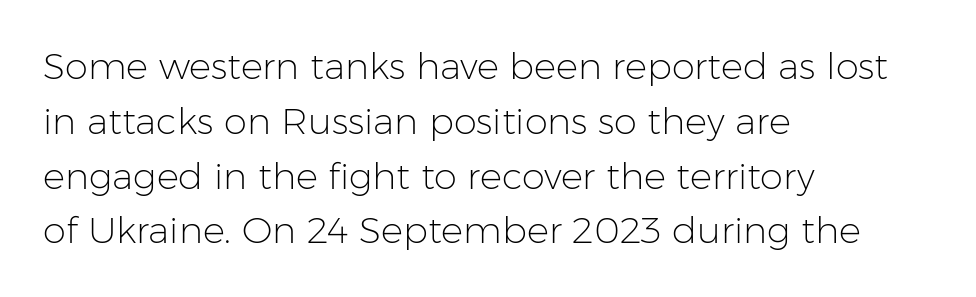
The face used here is proportionally spaced, like ordinary book or web type. Stem width sits at or under what a default text font uses. The passage is arranged the way most books set body copy — flush left. To sum up the face: it is a sans, with no serifs. Glance below the letters and you will spot only blank space. One glance says typical: line gaps are just what's usual.
